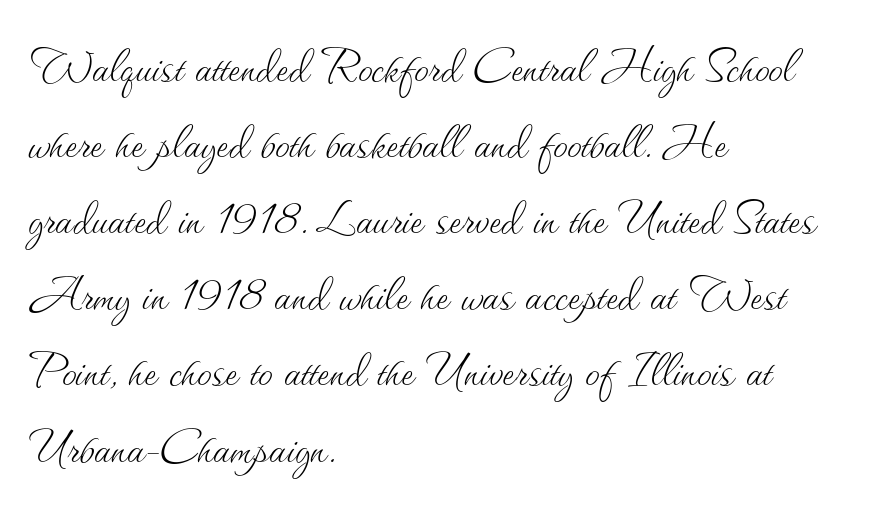
{"bold": "no", "weight": "thin", "width": "normal", "stroke_contrast": "medium", "x_height": "small", "monospaced": "no", "underline": "no", "align": "left", "line_spacing": "normal", "line_spacing_ratio": 1.29, "letter_spacing": "normal", "letter_spacing_em": 0.0, "glyph_px": 59}
